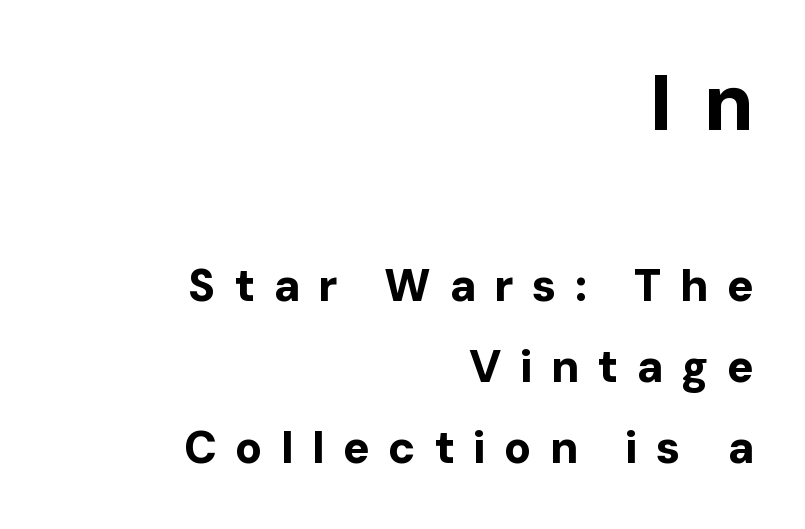
{"serif": "no", "italic": "no", "bold": "yes", "weight": "bold", "width": "normal", "stroke_contrast": "low", "x_height": "medium", "monospaced": "no", "underline": "no", "align": "right", "line_spacing_ratio": 1.8, "letter_spacing": "wide", "letter_spacing_em": 0.4, "larger_block": "first", "size_ratio": 1.76, "glyph_px": 79}
